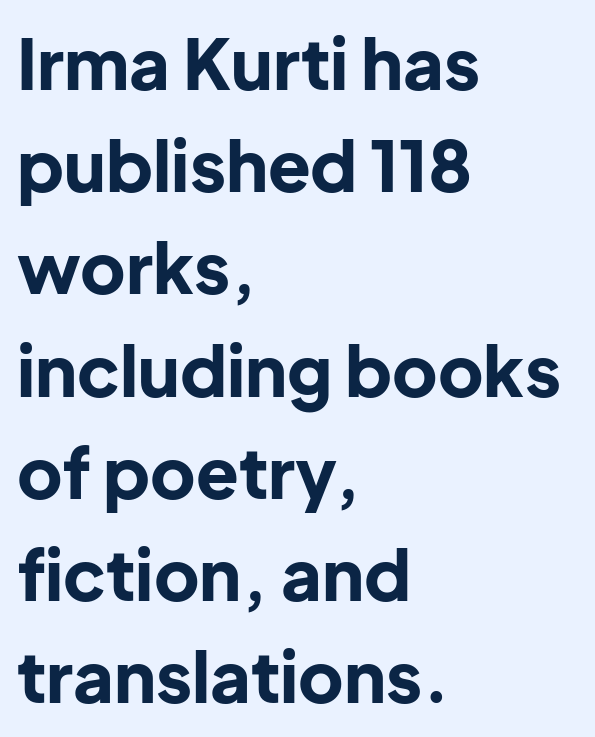
Q: Is the text bold? A: Yes.
Q: Is the text italic (slanted)? A: No, it is upright.
Q: Is the typeface a serif or a sans-serif typeface? A: Sans-serif.
Q: Is the text underlined? A: No.
Q: How is the paragraph aligned? A: Left-aligned.
Q: Is the spacing between letters normal or unusually wide? A: Normal.
Q: Is the spacing between lines tight, normal or loose? A: Normal.
Q: Width (condensed, normal, or wide)? A: Normal.
Q: Stroke contrast? A: Low.
Q: x-height? A: Medium.
Q: Monospaced? A: No.
